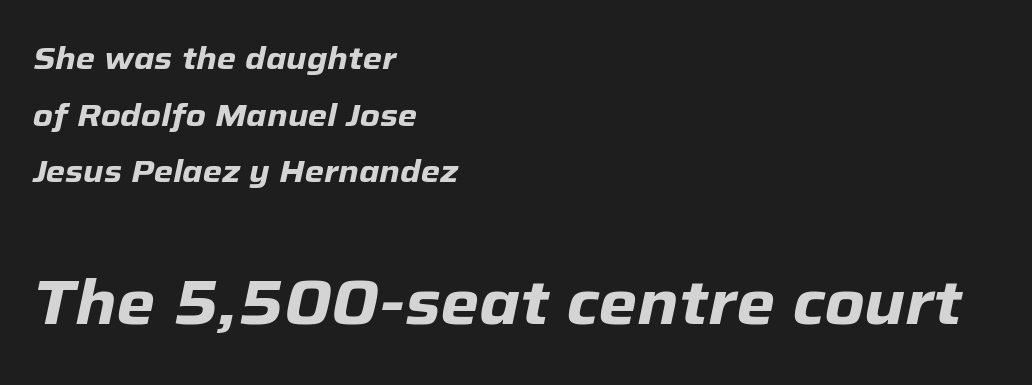
The image shows 62 px heavy type, italic (leaning right); set left-aligned, line spacing 1.83x, normal letter spacing, not underlined; the second (bottom) block is 2.0x larger; low stroke contrast and a medium x-height.
